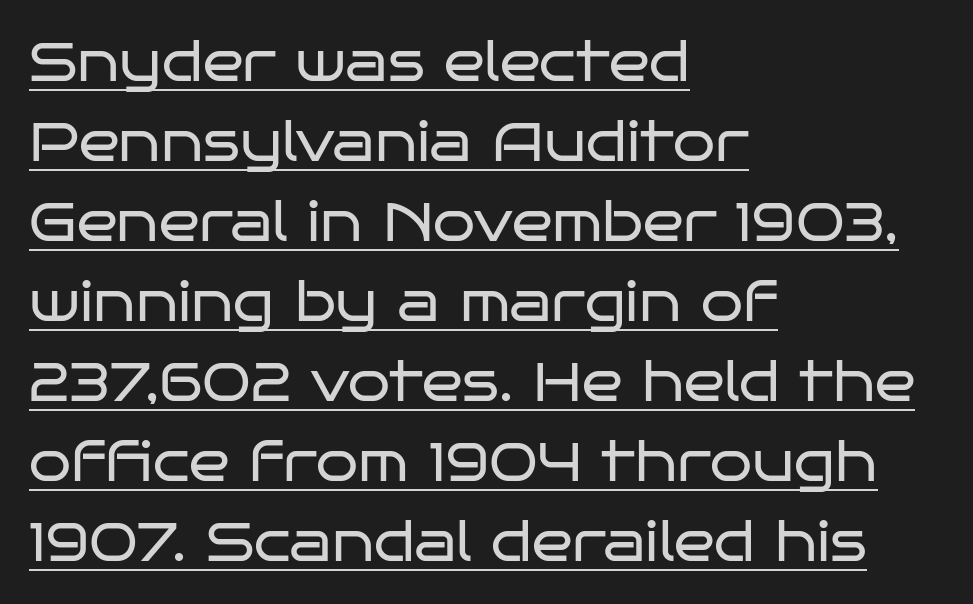
Quick note: interline space is typical. Is this a fixed-width face? No — the glyphs have proportional, varying widths. Horizontal alignment here is leftward, the default for most running prose. This is the regular roman posture of the typeface. Is this a sans? Yes — the strokes have no serifs.
